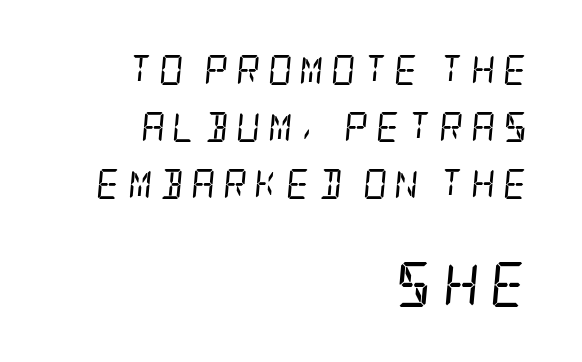
{"serif": "yes", "italic": "yes", "lean": "right", "slant_degrees": 5, "bold": "no", "weight": "regular", "width": "condensed", "stroke_contrast": "low", "x_height": "large", "underline": "no", "align": "right", "line_spacing": "loose", "line_spacing_ratio": 1.9, "letter_spacing": "wide", "letter_spacing_em": 0.24, "larger_block": "second", "size_ratio": 1.5, "glyph_px": 45}
